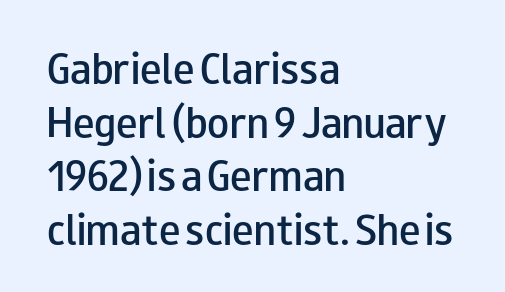
Think of a printed novel: that variable character pitch is what you see here. The specimen omits any rule beneath the text block's lines. Reading down the column, the eye jumps a familiar distance to each next line. The font is running at a semibold setting, under full bold.
